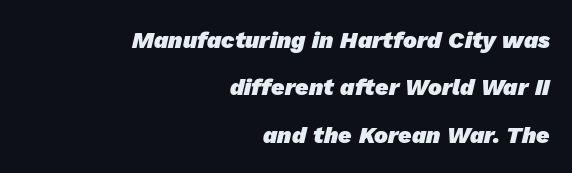
The image shows 23 px bold type; set right-aligned, loose line spacing (2.06x), normal letter spacing, not underlined.
